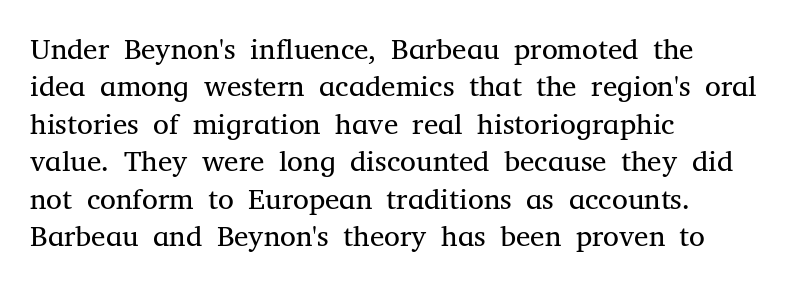
{"serif": "yes", "italic": "no", "bold": "no", "weight": "regular", "width": "normal", "stroke_contrast": "medium", "x_height": "medium", "monospaced": "no", "underline": "no", "align": "left", "line_spacing": "normal", "line_spacing_ratio": 1.29, "letter_spacing": "normal", "letter_spacing_em": 0.0, "glyph_px": 29}
